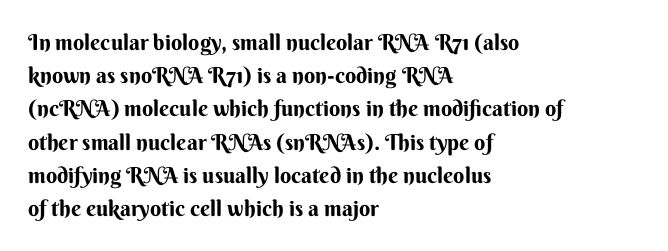
{"italic": "no", "bold": "yes", "underline": "no", "align": "left", "line_spacing": "normal", "line_spacing_ratio": 1.51, "letter_spacing": "normal", "letter_spacing_em": 0.0, "glyph_px": 22}
